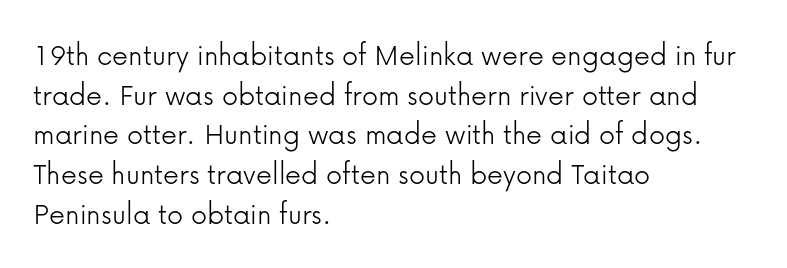
Q: Is the text bold? A: No.
Q: Is the text italic (slanted)? A: No, it is upright.
Q: Is the typeface a serif or a sans-serif typeface? A: Sans-serif.
Q: Is the text underlined? A: No.
Q: How is the paragraph aligned? A: Left-aligned.
Q: Is the spacing between letters normal or unusually wide? A: Normal.
Q: Width (condensed, normal, or wide)? A: Normal.
Q: Stroke contrast? A: Low.
Q: x-height? A: Medium.
Q: Monospaced? A: No.
